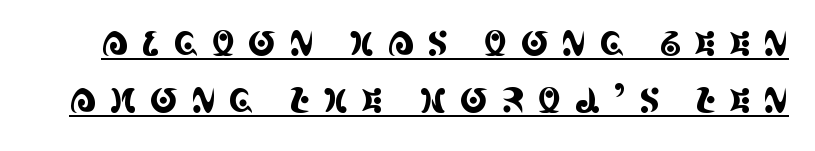
{"serif": "yes", "italic": "no", "width": "condensed", "x_height": "large", "monospaced": "no", "underline": "yes", "line_spacing": "normal", "line_spacing_ratio": 1.68, "letter_spacing": "wide", "letter_spacing_em": 0.37, "glyph_px": 34}
